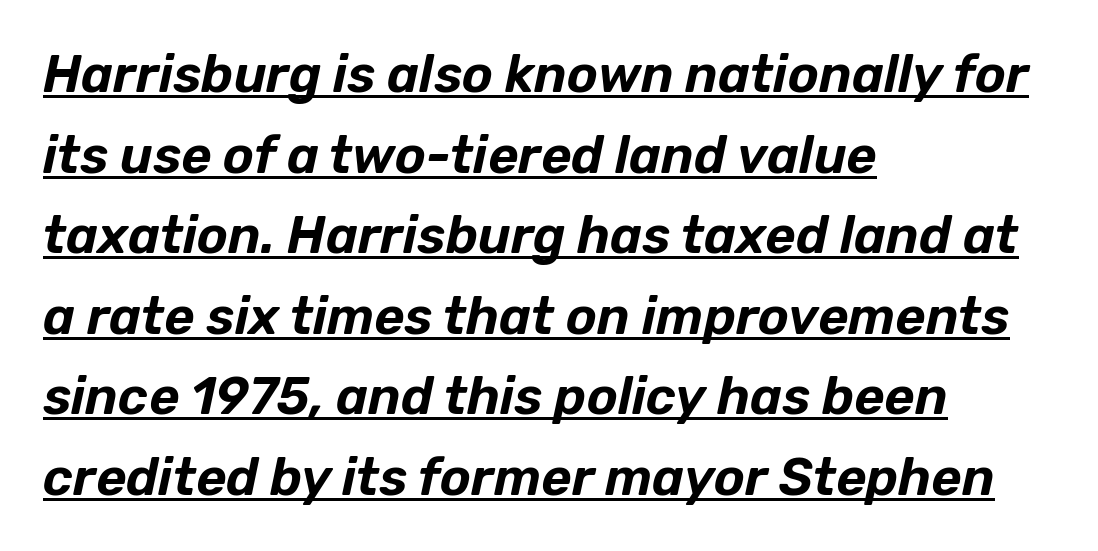
The image shows 52 px text type, italic (leaning right); set left-aligned, normal line spacing (1.55x), normal letter spacing, underlined; low stroke contrast and a medium x-height.
